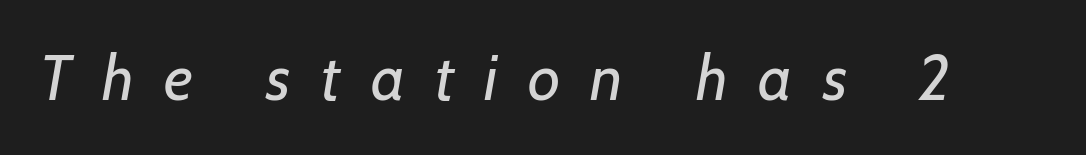
Q: Is the text bold? A: No.
Q: Is the text italic (slanted)? A: Yes, it leans right by about 7 degrees.
Q: Is the text underlined? A: No.
Q: Is the spacing between letters normal or unusually wide? A: Unusually wide.
Q: Width (condensed, normal, or wide)? A: Normal.
Q: Stroke contrast? A: Low.
Q: x-height? A: Medium.
Q: Monospaced? A: No.
